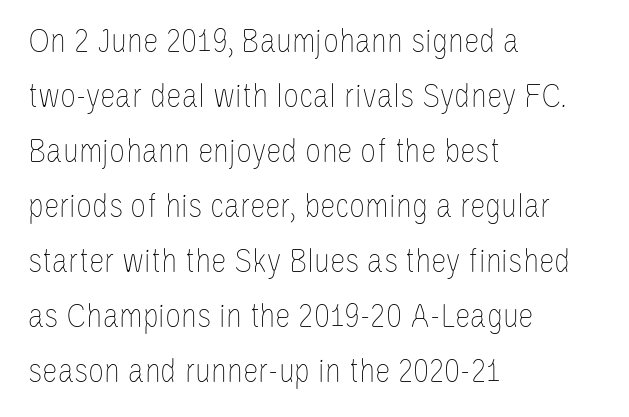
The gaps between neighbouring characters are ordinary and unremarkable. The typeface has the unassuming heft of standard copy or less. Do the characters align in a grid? No, the font is proportional. Notice how the passage keeps a crisp vertical edge on the left only.
